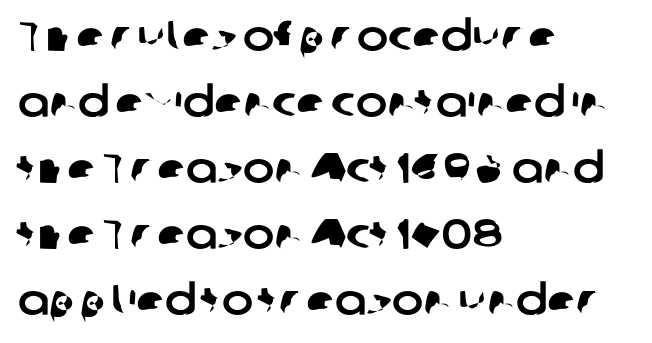
These lines are rendered in a variable-pitch font. Nobody drew a line under any word here. Characters follow at the spacing the type designer built in. The compositor pushed each line to the left boundary. Letterform terminals end flat and unadorned throughout the passage. These lines sit exactly where default settings would place them.
